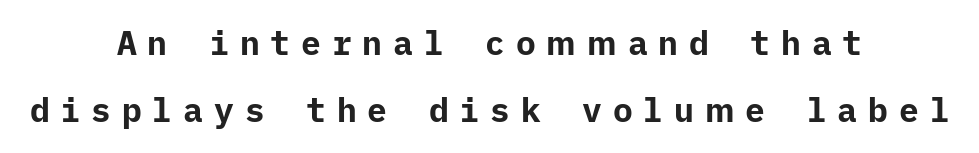
Typesetter's note: full bold, strokes at maximum text heaviness. Check where the strokes stop: nothing finishes them off — pure sans. The letters stand upright; this is a roman face. The glyphs are unaccompanied by any horizontal stroke below them. This block would shrink considerably if given ordinary leading; it's expanded now. There is plenty of visible air inserted between adjacent glyphs.
